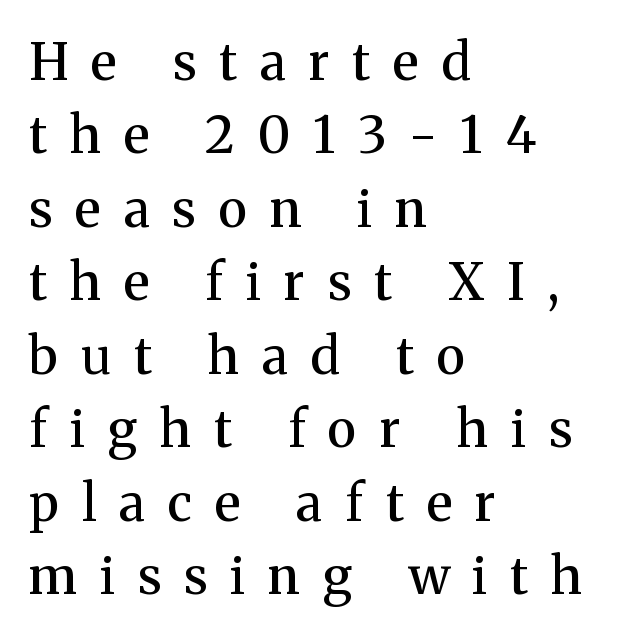
Weight check: semibold — heavier than regular, not quite bold. Proportional: the letters do not fall into vertical columns. The horizontal fit of the characters is loose and conspicuously gappy. No word sits above an underline. When letters stand straight like this, we call the style roman or upright.
